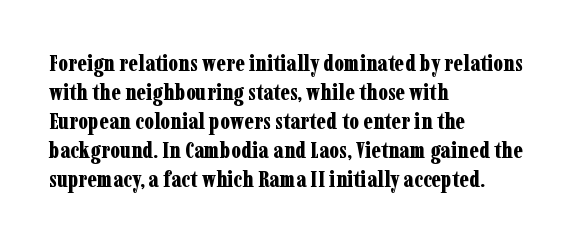
{"italic": "no", "bold": "yes", "underline": "no", "align": "left", "line_spacing": "normal", "line_spacing_ratio": 1.26, "letter_spacing": "normal", "letter_spacing_em": 0.0, "glyph_px": 23}
